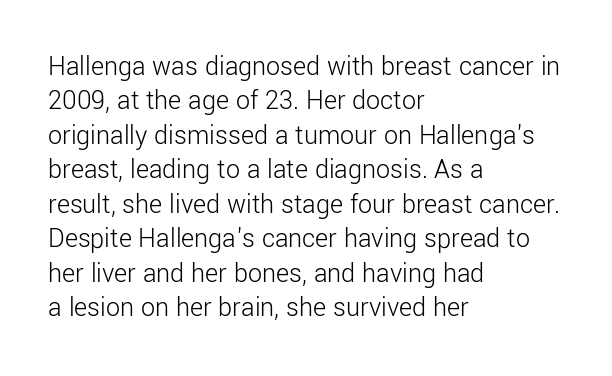
{"serif": "no", "italic": "no", "bold": "no", "weight": "light", "width": "normal", "stroke_contrast": "low", "x_height": "medium", "monospaced": "no", "underline": "no", "align": "left", "line_spacing_ratio": 1.23, "letter_spacing": "normal", "letter_spacing_em": 0.0, "glyph_px": 28}
